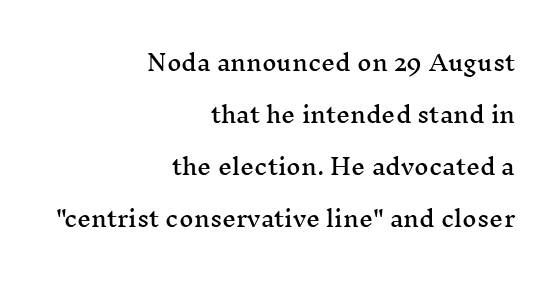
In terms of letterspacing, this is plain default setting. Leading is clearly above the norm, producing a sparse column. The words here are not underlined. Quick note: not italic, upright.
